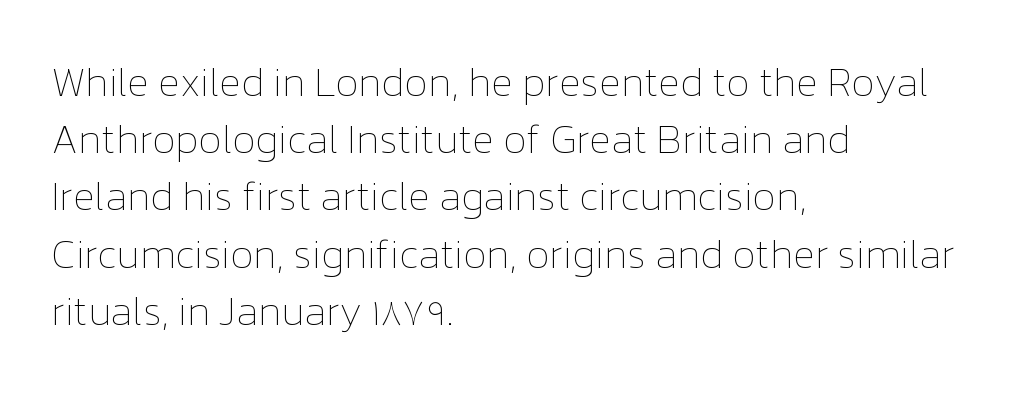
Q: Is the text bold? A: No.
Q: Is the text italic (slanted)? A: No, it is upright.
Q: Is the text underlined? A: No.
Q: How is the paragraph aligned? A: Left-aligned.
Q: Is the spacing between letters normal or unusually wide? A: Normal.
Q: Is the spacing between lines tight, normal or loose? A: Normal.
Q: Width (condensed, normal, or wide)? A: Normal.
Q: Stroke contrast? A: Low.
Q: x-height? A: Medium.
Q: Monospaced? A: No.
